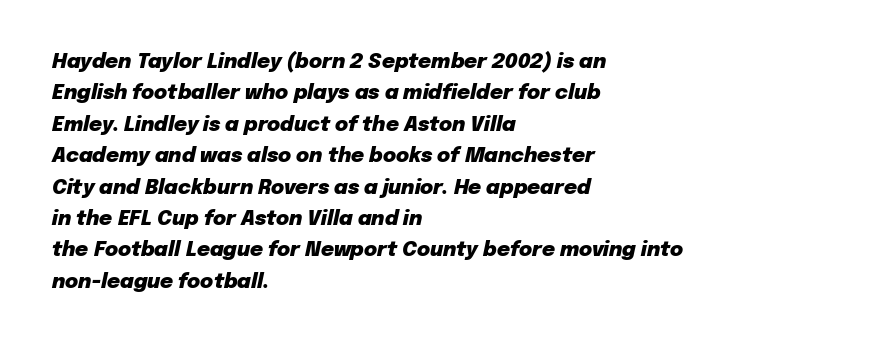
{"italic": "yes", "lean": "right", "slant_degrees": 12, "bold": "yes", "underline": "no", "align": "left", "line_spacing": "normal", "line_spacing_ratio": 1.57, "letter_spacing": "normal", "letter_spacing_em": 0.0, "glyph_px": 20}
